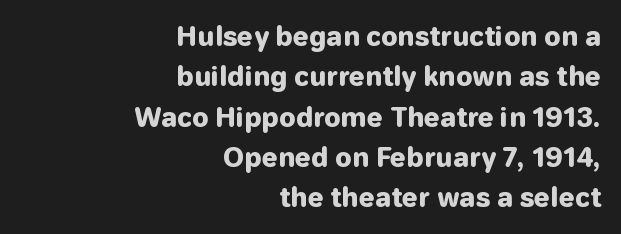
{"italic": "no", "bold": "yes", "underline": "no", "align": "right", "line_spacing": "normal", "line_spacing_ratio": 1.55, "letter_spacing": "normal", "letter_spacing_em": 0.0, "glyph_px": 26}
